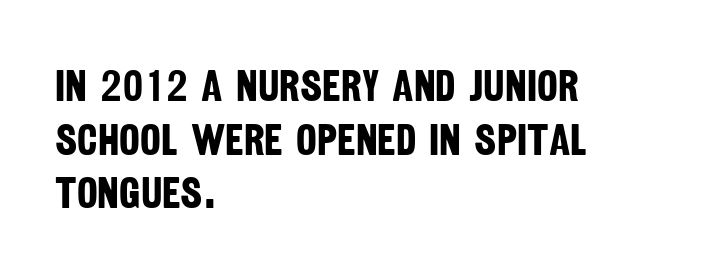
The image shows 44 px bold, condensed sans-serif type; set left-aligned, line spacing 1.22x, normal letter spacing, not underlined; low stroke contrast and a large x-height.
